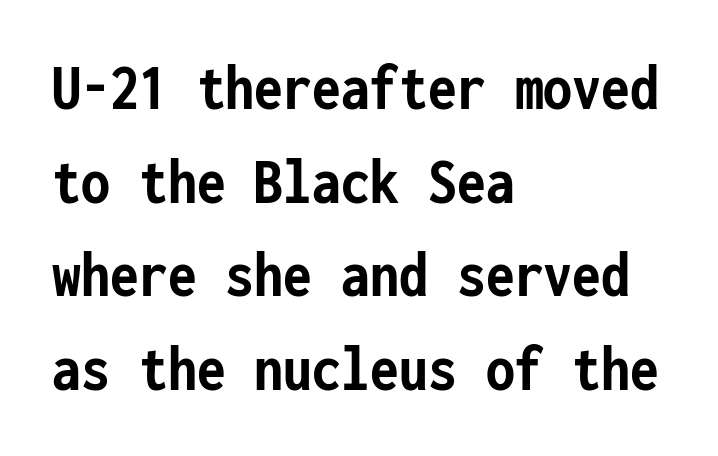
Q: Is the text bold? A: Yes.
Q: Is the text italic (slanted)? A: No, it is upright.
Q: Is the typeface a serif or a sans-serif typeface? A: Sans-serif.
Q: Is the text underlined? A: No.
Q: How is the paragraph aligned? A: Left-aligned.
Q: Is the spacing between letters normal or unusually wide? A: Normal.
Q: Is the spacing between lines tight, normal or loose? A: Normal.
Q: Width (condensed, normal, or wide)? A: Condensed.
Q: Stroke contrast? A: Low.
Q: x-height? A: Medium.
Q: Monospaced? A: Yes.
